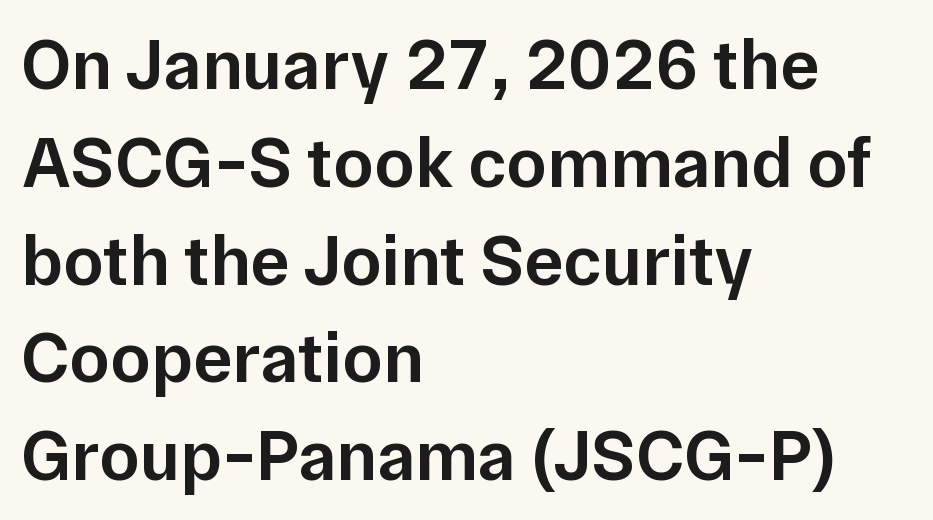
The designer went with a sans here, leaving each stem footless. Quick note: not italic, upright. Strokes here are thickened, but only to semibold level. The lines are quadded left. A typesetter would call this leading conventional body-copy spacing.
